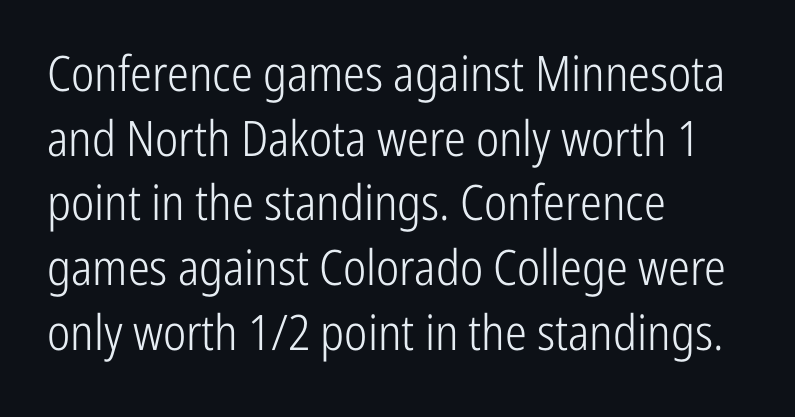
Q: Is the text bold? A: No.
Q: Is the text italic (slanted)? A: No, it is upright.
Q: Is the typeface a serif or a sans-serif typeface? A: Sans-serif.
Q: Is the text underlined? A: No.
Q: How is the paragraph aligned? A: Left-aligned.
Q: Is the spacing between letters normal or unusually wide? A: Normal.
Q: Is the spacing between lines tight, normal or loose? A: Normal.
Q: Width (condensed, normal, or wide)? A: Condensed.
Q: Stroke contrast? A: Low.
Q: x-height? A: Medium.
Q: Monospaced? A: No.
